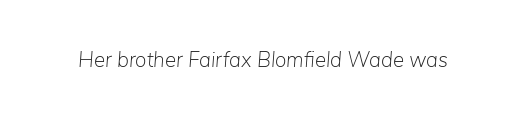
The image shows 21 px text type, italic (leaning right); set normal letter spacing, not underlined.
